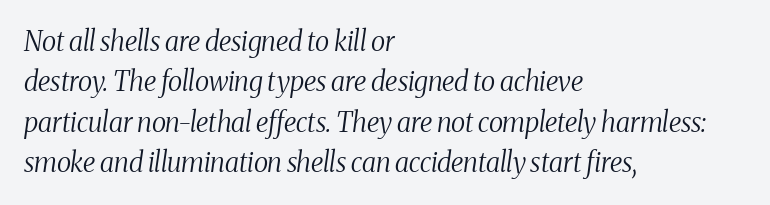
The image shows 27 px text type, italic (leaning right); set left-aligned, normal line spacing (1.5x), normal letter spacing, not underlined.
